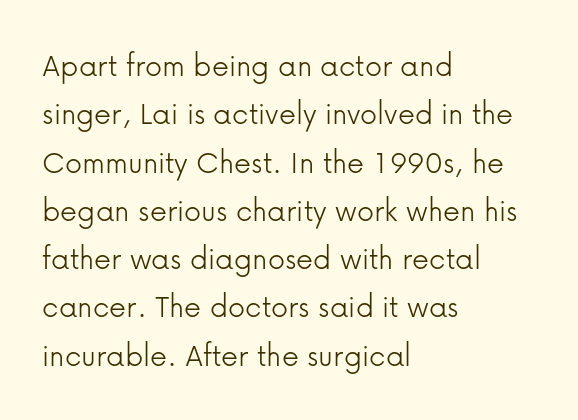
Q: Is the text bold? A: No.
Q: Is the text italic (slanted)? A: No, it is upright.
Q: Is the typeface a serif or a sans-serif typeface? A: Sans-serif.
Q: Is the text underlined? A: No.
Q: How is the paragraph aligned? A: Left-aligned.
Q: Is the spacing between letters normal or unusually wide? A: Normal.
Q: Is the spacing between lines tight, normal or loose? A: Normal.
Q: Width (condensed, normal, or wide)? A: Normal.
Q: Stroke contrast? A: Low.
Q: x-height? A: Medium.
Q: Monospaced? A: No.
